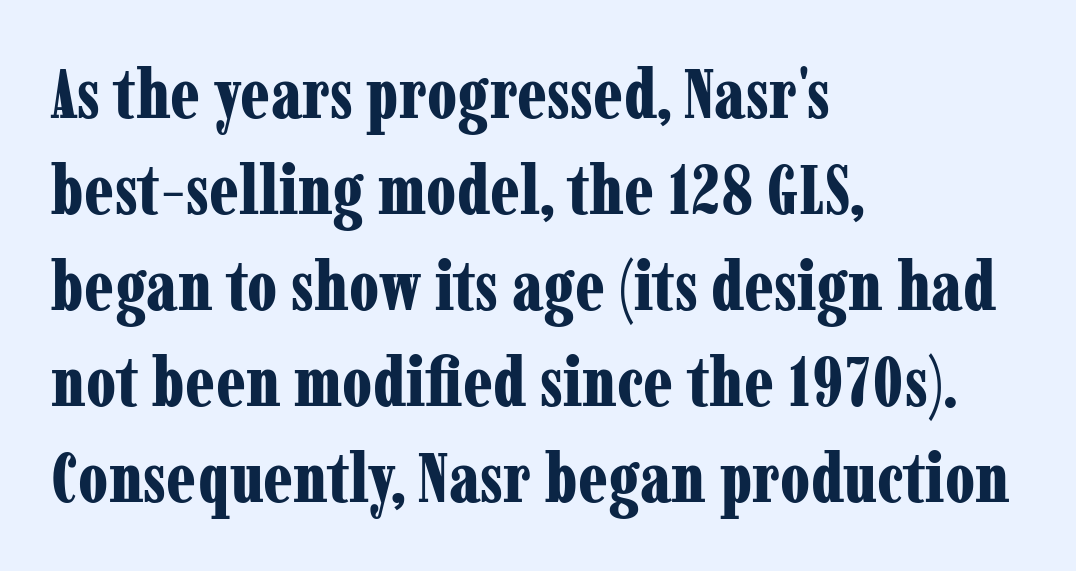
Q: Is the text bold? A: Yes.
Q: Is the text italic (slanted)? A: No, it is upright.
Q: Is the typeface a serif or a sans-serif typeface? A: Serif.
Q: Is the text underlined? A: No.
Q: How is the paragraph aligned? A: Left-aligned.
Q: Is the spacing between letters normal or unusually wide? A: Normal.
Q: Is the spacing between lines tight, normal or loose? A: Normal.
Q: Width (condensed, normal, or wide)? A: Condensed.
Q: Stroke contrast? A: Low.
Q: x-height? A: Medium.
Q: Monospaced? A: No.
